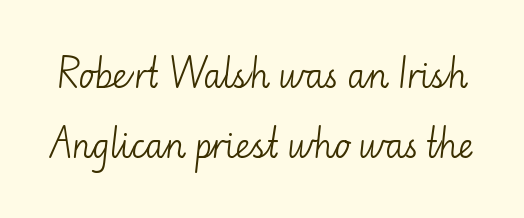
{"serif": "no", "bold": "no", "weight": "light", "width": "normal", "stroke_contrast": "low", "x_height": "small", "monospaced": "no", "underline": "no", "line_spacing": "loose", "line_spacing_ratio": 2.12, "letter_spacing": "normal", "letter_spacing_em": 0.0, "glyph_px": 33}
